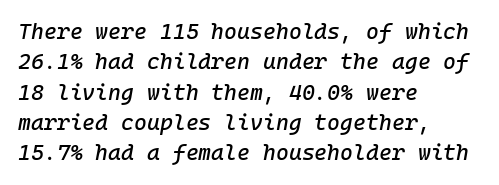
{"italic": "yes", "lean": "right", "slant_degrees": 10, "underline": "no", "align": "left", "line_spacing": "normal", "line_spacing_ratio": 1.38, "letter_spacing": "normal", "letter_spacing_em": 0.0, "glyph_px": 22}
